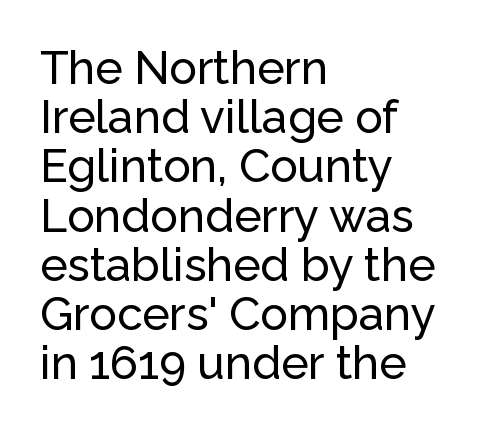
{"serif": "no", "italic": "no", "width": "normal", "stroke_contrast": "low", "x_height": "medium", "monospaced": "no", "underline": "no", "align": "left", "line_spacing": "tight", "line_spacing_ratio": 1.07, "letter_spacing": "normal", "letter_spacing_em": 0.0, "glyph_px": 46}
